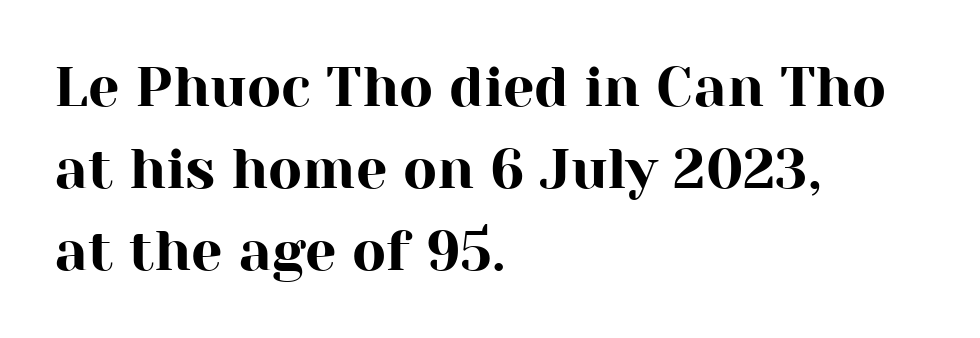
Glyph-to-glyph distance matches everyday printed text. A student would call this left alignment; a typographer would say flush left, rag right. What's the leading like? Ordinary, nothing unusual. The string is rendered with underlining switched off. Spacing verdict: proportional, widths tailored to each character. Regarding serifs, this sample has them.
